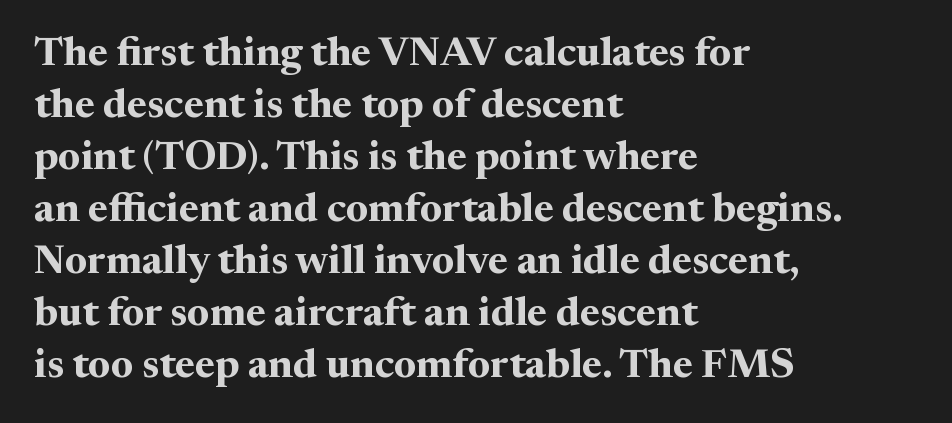
{"serif": "yes", "italic": "no", "bold": "yes", "weight": "bold", "width": "normal", "stroke_contrast": "medium", "x_height": "medium", "monospaced": "no", "underline": "no", "align": "left", "line_spacing": "normal", "line_spacing_ratio": 1.27, "letter_spacing": "normal", "letter_spacing_em": 0.0, "glyph_px": 41}
